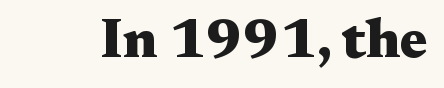
{"serif": "yes", "italic": "no", "bold": "yes", "weight": "heavy", "width": "wide", "stroke_contrast": "medium", "x_height": "medium", "monospaced": "no", "underline": "no", "letter_spacing": "normal", "letter_spacing_em": 0.0, "glyph_px": 55}
